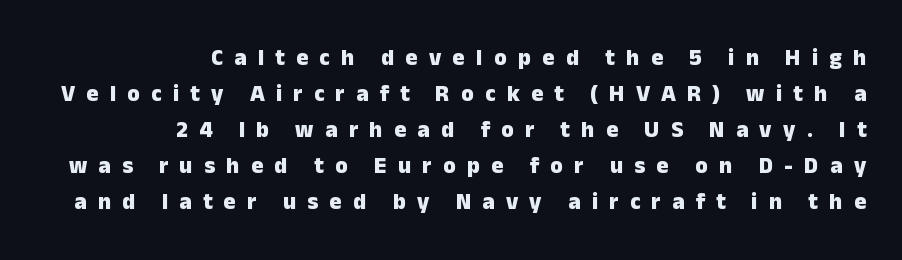
Weight: bold. Compared with typical paragraphs, the rows here are spaced about the same. The paragraph shown leans on its right margin. Posture: upright roman.
